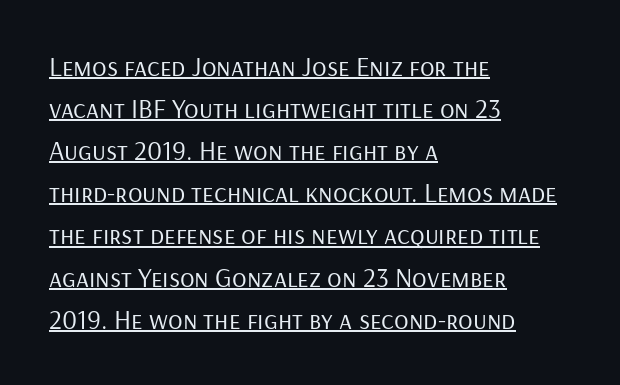
The image shows 27 px text type, upright; set left-aligned, normal line spacing (1.56x), normal letter spacing, underlined.
